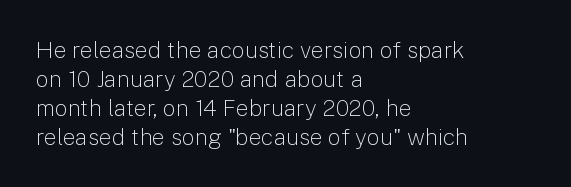
Q: Is the text bold? A: No.
Q: Is the text italic (slanted)? A: No, it is upright.
Q: Is the text underlined? A: No.
Q: How is the paragraph aligned? A: Left-aligned.
Q: Is the spacing between letters normal or unusually wide? A: Normal.
Q: Is the spacing between lines tight, normal or loose? A: Normal.
